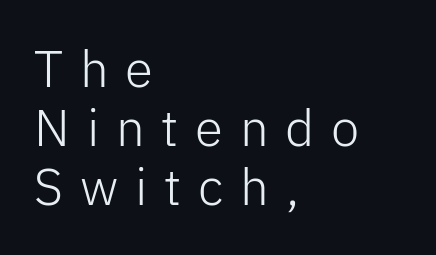
{"serif": "no", "italic": "no", "bold": "no", "weight": "light", "width": "normal", "stroke_contrast": "low", "x_height": "medium", "monospaced": "no", "underline": "no", "align": "left", "line_spacing_ratio": 1.16, "letter_spacing": "wide", "letter_spacing_em": 0.33, "glyph_px": 51}
